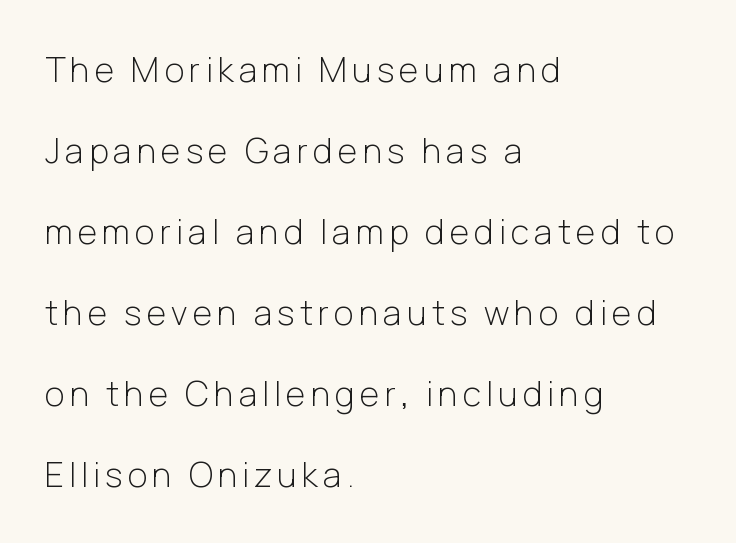
The image shows 34 px light sans-serif type, upright; set left-aligned, loose line spacing (2.38x), not underlined; low stroke contrast and a medium x-height.
